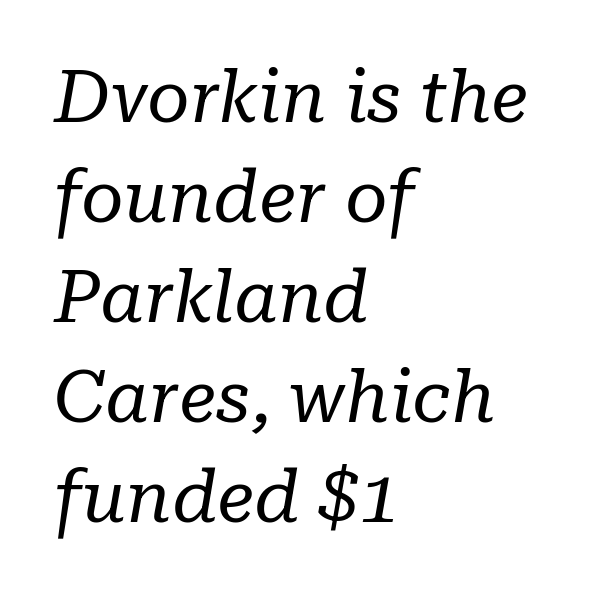
{"serif": "yes", "italic": "yes", "lean": "right", "slant_degrees": 10, "bold": "no", "weight": "regular", "width": "normal", "stroke_contrast": "low", "x_height": "medium", "monospaced": "no", "underline": "no", "align": "left", "line_spacing": "normal", "line_spacing_ratio": 1.37, "letter_spacing": "normal", "letter_spacing_em": 0.0, "glyph_px": 73}
